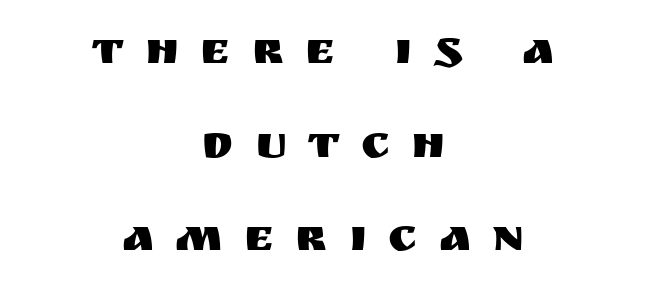
The image shows 45 px sans-serif type, upright; set centered, loose line spacing (2.08x), unusually wide letter spacing (+0.48 em), not underlined; medium stroke contrast and a large x-height.
